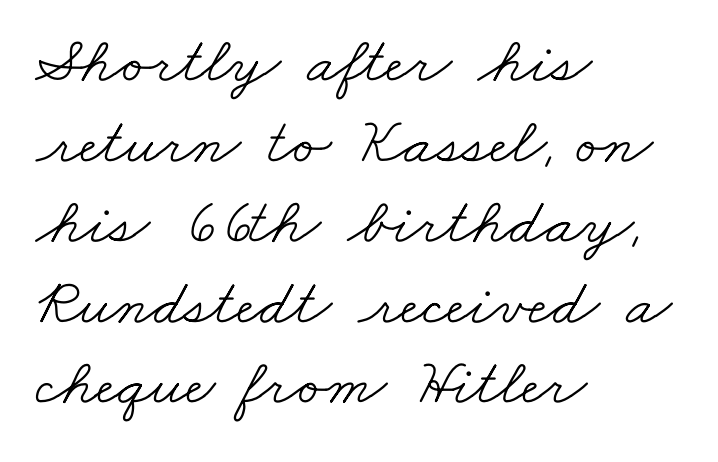
The image shows 66 px light, wide serif type; set left-aligned, line spacing 1.22x, normal letter spacing, not underlined; low stroke contrast and a small x-height.
